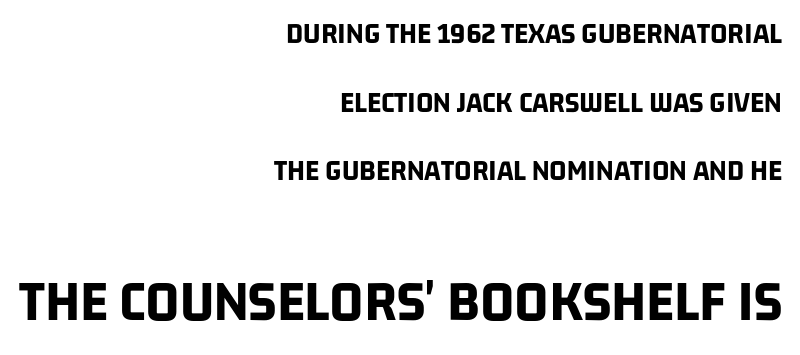
Q: Is the text bold? A: Yes.
Q: Is the typeface a serif or a sans-serif typeface? A: Sans-serif.
Q: Is the text underlined? A: No.
Q: How is the paragraph aligned? A: Right-aligned.
Q: Is the spacing between letters normal or unusually wide? A: Normal.
Q: Is the spacing between lines tight, normal or loose? A: Loose.
Q: Which block of text is set in a larger size, the first (top) or the second (bottom)? A: The second (bottom) one.
Q: Width (condensed, normal, or wide)? A: Condensed.
Q: Stroke contrast? A: Low.
Q: x-height? A: Large.
Q: Monospaced? A: No.
